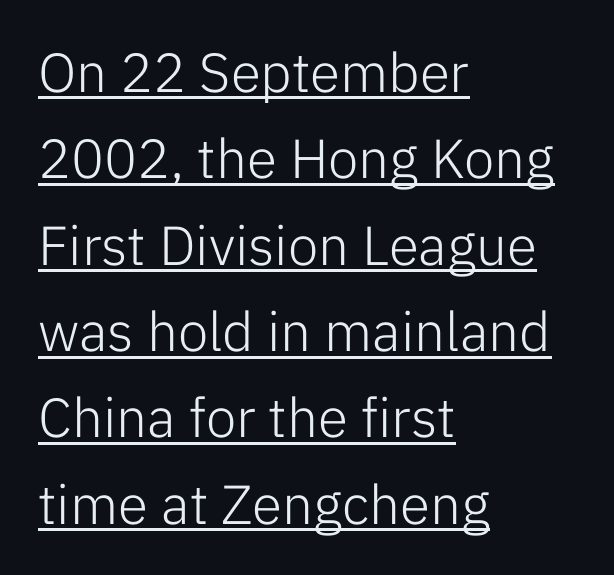
{"serif": "no", "italic": "no", "bold": "no", "weight": "light", "width": "normal", "stroke_contrast": "low", "x_height": "medium", "monospaced": "no", "underline": "yes", "align": "left", "line_spacing": "normal", "line_spacing_ratio": 1.57, "letter_spacing": "normal", "letter_spacing_em": 0.0, "glyph_px": 55}
